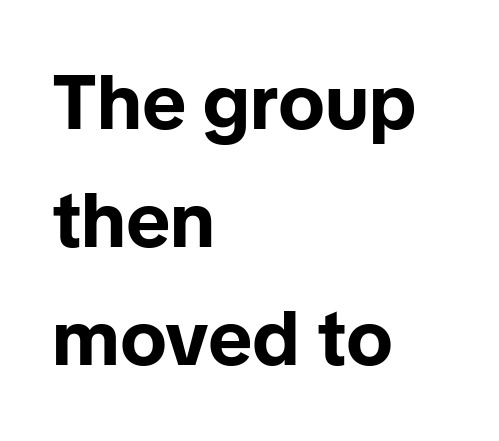
The image shows 77 px bold sans-serif type, upright; set left-aligned, normal line spacing (1.53x), normal letter spacing, not underlined; low stroke contrast and a medium x-height.
